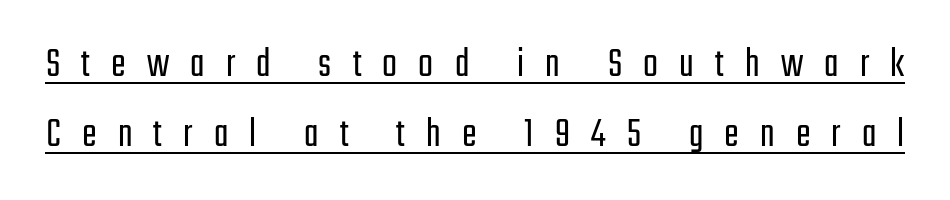
Vertically, the passage feels balanced, rows spaced as you'd expect. If you drew a line through each stem, it would be perfectly vertical. Letters have the restrained weight of plain body copy at most. The characters display no serif detailing; their extremities are plain.
